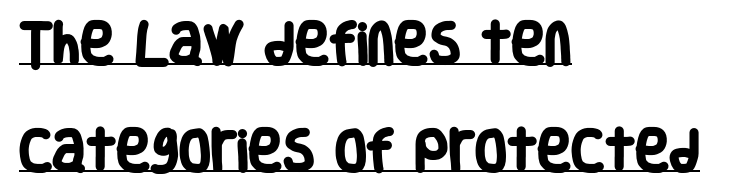
The image shows 46 px heavy, condensed sans-serif type; set left-aligned, loose line spacing (2.33x), normal letter spacing, underlined; low stroke contrast and a large x-height.
